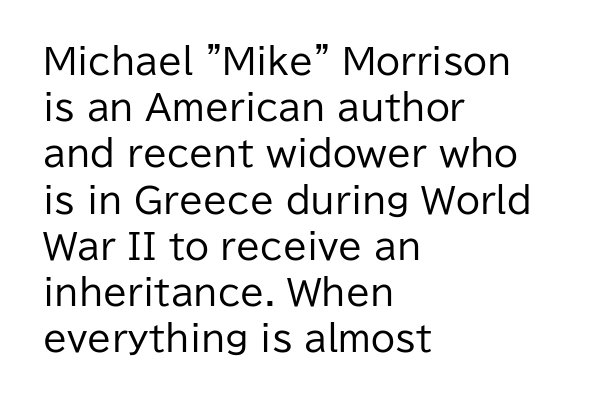
{"serif": "no", "italic": "no", "bold": "no", "weight": "regular", "width": "normal", "stroke_contrast": "low", "x_height": "medium", "monospaced": "no", "underline": "no", "align": "left", "line_spacing": "normal", "line_spacing_ratio": 1.32, "letter_spacing": "normal", "letter_spacing_em": 0.0, "glyph_px": 35}
